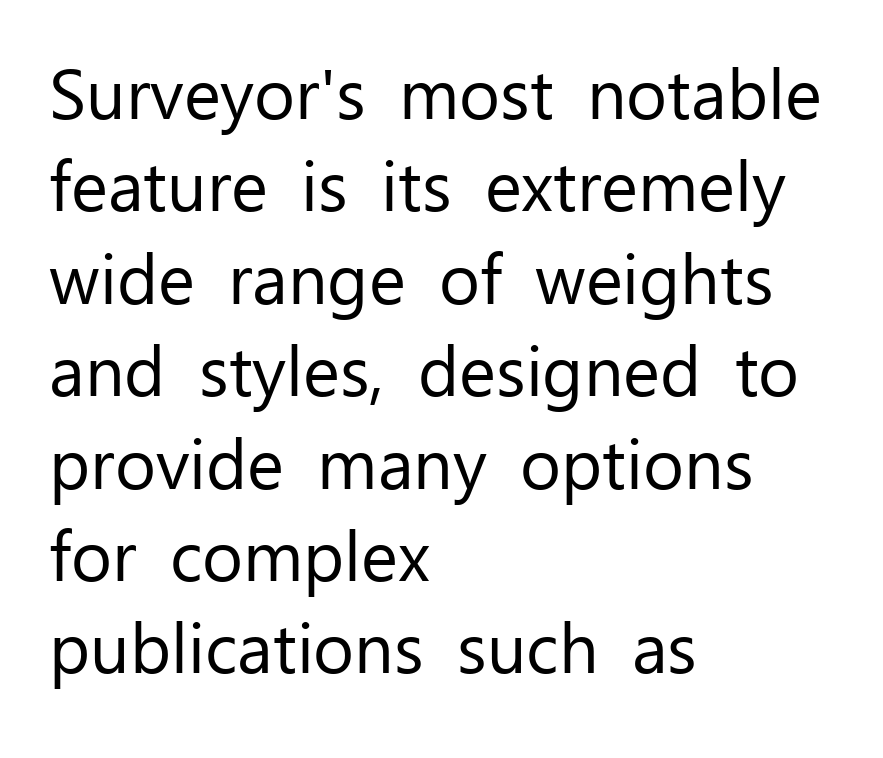
Q: Is the text bold? A: No.
Q: Is the text italic (slanted)? A: No, it is upright.
Q: Is the typeface a serif or a sans-serif typeface? A: Sans-serif.
Q: Is the text underlined? A: No.
Q: How is the paragraph aligned? A: Left-aligned.
Q: Is the spacing between letters normal or unusually wide? A: Normal.
Q: Is the spacing between lines tight, normal or loose? A: Normal.
Q: Width (condensed, normal, or wide)? A: Normal.
Q: Stroke contrast? A: Low.
Q: x-height? A: Medium.
Q: Monospaced? A: No.
